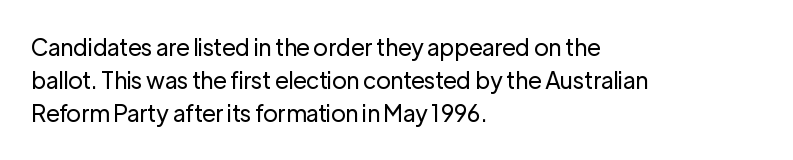
The image shows 23 px text type, upright; set left-aligned, normal line spacing (1.44x), normal letter spacing, not underlined.
